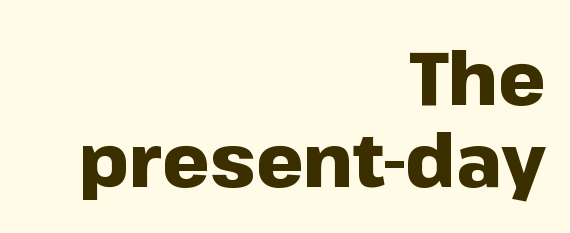
{"serif": "no", "italic": "no", "bold": "yes", "weight": "heavy", "width": "normal", "stroke_contrast": "low", "x_height": "medium", "monospaced": "no", "underline": "no", "align": "right", "line_spacing": "tight", "line_spacing_ratio": 1.09, "letter_spacing": "normal", "letter_spacing_em": 0.0, "glyph_px": 75}
